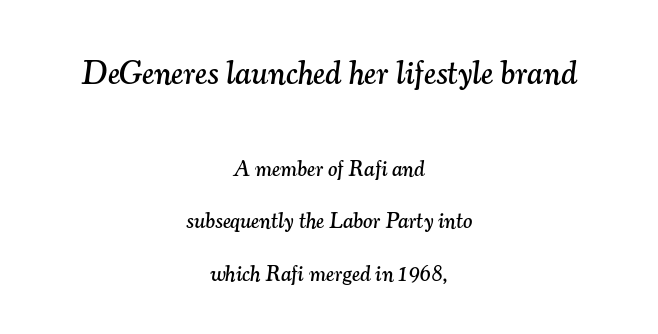
{"serif": "yes", "italic": "yes", "lean": "right", "slant_degrees": 7, "width": "normal", "stroke_contrast": "medium", "x_height": "small", "monospaced": "no", "underline": "no", "align": "center", "line_spacing": "loose", "line_spacing_ratio": 2.4, "letter_spacing": "normal", "letter_spacing_em": 0.0, "larger_block": "first", "size_ratio": 1.5, "glyph_px": 33}
